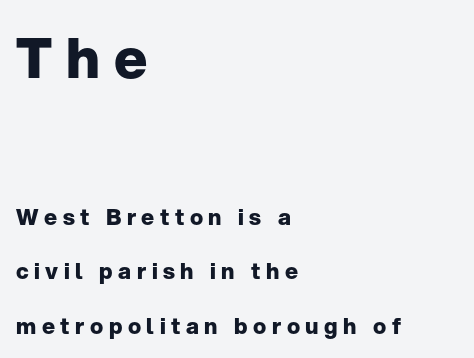
This is heavy type, rendered in bold. This sample uses an upright cut, with every glyph sitting square on the baseline. Look at the tracking — it's clearly loosened, letters drifting apart. A classic flush-left, rag-right setting is used for this passage. You get the large type first, then a drop to smaller type. A great deal of white space separates one row of letters from the next.
